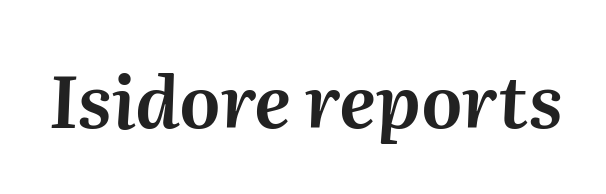
{"italic": "yes", "lean": "right", "slant_degrees": 2, "width": "normal", "stroke_contrast": "medium", "x_height": "medium", "monospaced": "no", "underline": "no", "letter_spacing": "normal", "letter_spacing_em": 0.0, "glyph_px": 72}
